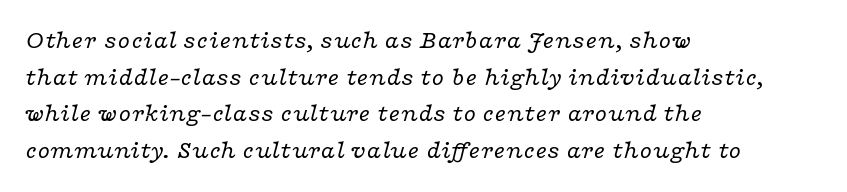
The image shows 25 px text type, italic (leaning right); set left-aligned, normal line spacing (1.47x), normal letter spacing, not underlined.
